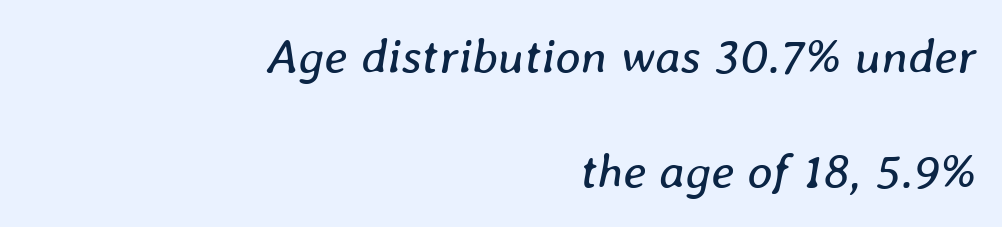
The image shows 49 px regular-weight type, italic (leaning right); set right-aligned, loose line spacing (2.35x), normal letter spacing, not underlined; low stroke contrast and a medium x-height.
